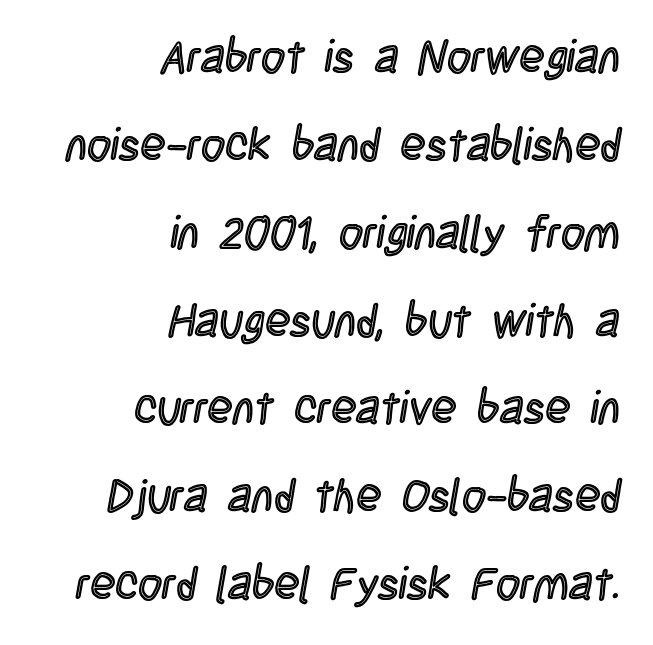
Q: Is the text italic (slanted)? A: Yes.
Q: Is the text underlined? A: No.
Q: How is the paragraph aligned? A: Right-aligned.
Q: Is the spacing between letters normal or unusually wide? A: Normal.
Q: Is the spacing between lines tight, normal or loose? A: Loose.
Q: Width (condensed, normal, or wide)? A: Condensed.
Q: x-height? A: Large.
Q: Monospaced? A: No.
